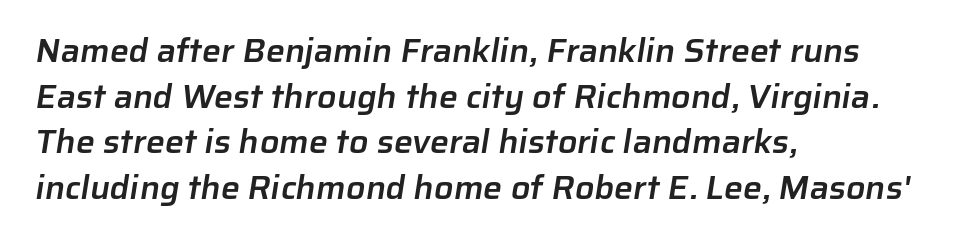
Q: Is the text bold? A: Semi-bold.
Q: Is the typeface a serif or a sans-serif typeface? A: Sans-serif.
Q: Is the text underlined? A: No.
Q: How is the paragraph aligned? A: Left-aligned.
Q: Is the spacing between letters normal or unusually wide? A: Normal.
Q: Is the spacing between lines tight, normal or loose? A: Normal.
Q: Width (condensed, normal, or wide)? A: Normal.
Q: Stroke contrast? A: Low.
Q: x-height? A: Medium.
Q: Monospaced? A: No.
